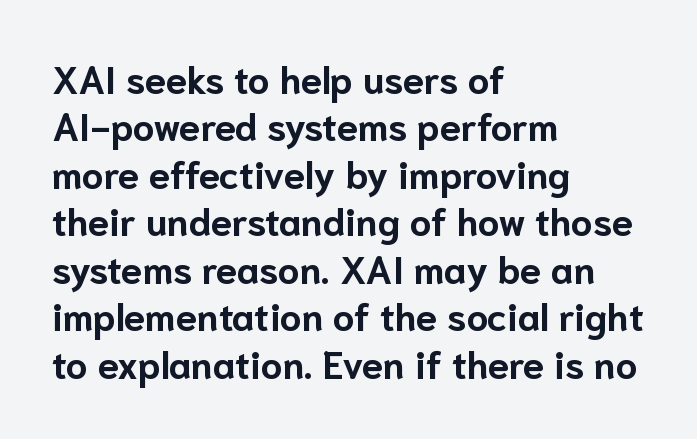
Q: Is the text bold? A: Yes.
Q: Is the text italic (slanted)? A: No, it is upright.
Q: Is the typeface a serif or a sans-serif typeface? A: Sans-serif.
Q: Is the text underlined? A: No.
Q: How is the paragraph aligned? A: Left-aligned.
Q: Is the spacing between letters normal or unusually wide? A: Normal.
Q: Is the spacing between lines tight, normal or loose? A: Normal.
Q: Width (condensed, normal, or wide)? A: Normal.
Q: Stroke contrast? A: Low.
Q: x-height? A: Medium.
Q: Monospaced? A: No.
